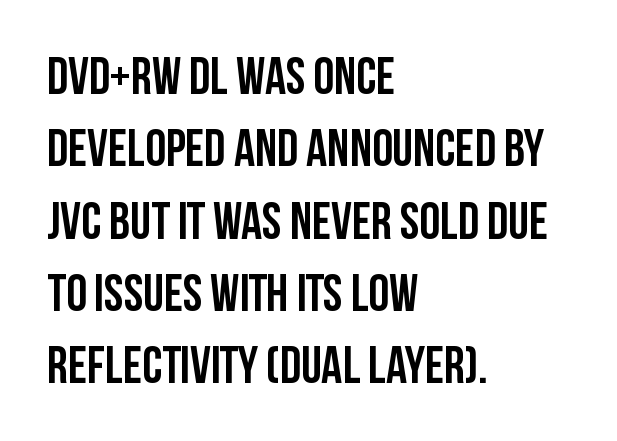
The image shows 52 px semibold, condensed sans-serif type, upright; set left-aligned, normal line spacing (1.39x), normal letter spacing, not underlined; low stroke contrast and a large x-height.
